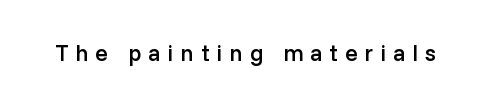
Q: Is the text bold? A: Semi-bold.
Q: Is the text italic (slanted)? A: No, it is upright.
Q: Is the text underlined? A: No.
Q: Is the spacing between letters normal or unusually wide? A: Unusually wide.
